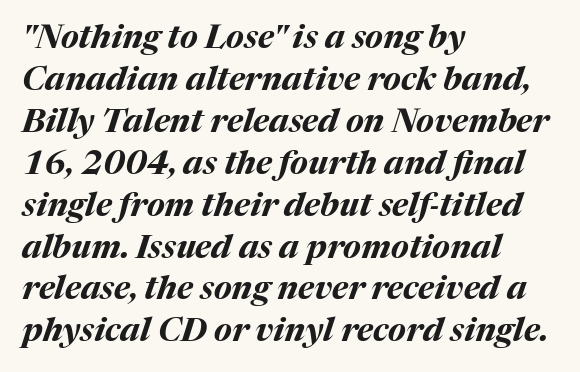
{"italic": "yes", "lean": "right", "slant_degrees": 17, "bold": "yes", "weight": "bold", "width": "normal", "stroke_contrast": "medium", "x_height": "medium", "monospaced": "no", "underline": "no", "align": "left", "line_spacing": "normal", "line_spacing_ratio": 1.27, "letter_spacing": "normal", "letter_spacing_em": 0.0, "glyph_px": 33}
